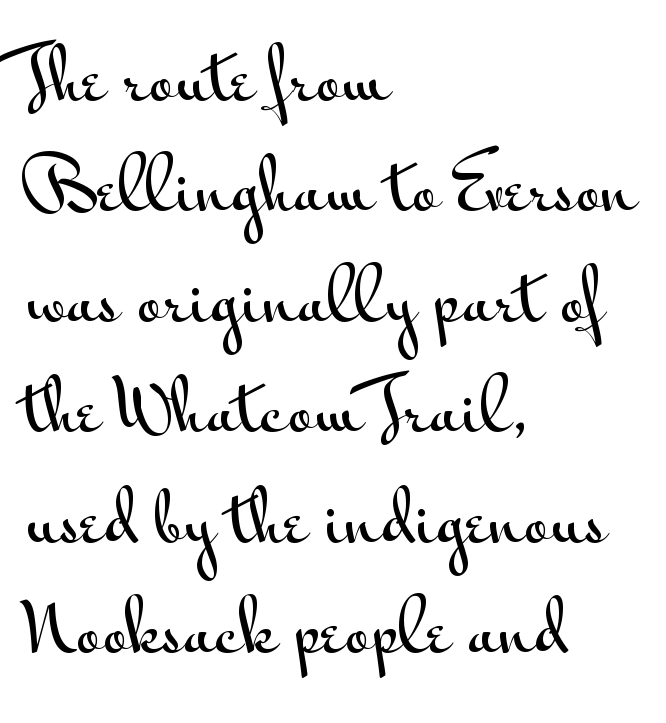
Q: Is the text italic (slanted)? A: Yes.
Q: Is the typeface a serif or a sans-serif typeface? A: Sans-serif.
Q: Is the text underlined? A: No.
Q: How is the paragraph aligned? A: Left-aligned.
Q: Is the spacing between letters normal or unusually wide? A: Normal.
Q: Is the spacing between lines tight, normal or loose? A: Normal.
Q: Width (condensed, normal, or wide)? A: Wide.
Q: Stroke contrast? A: Medium.
Q: x-height? A: Small.
Q: Monospaced? A: No.
